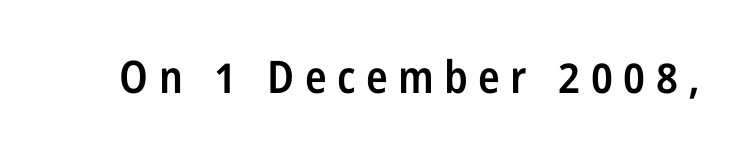
Unlike a traditional serif, this face leaves its strokes unadorned. Plain, unruled lines of type. Italic: no, the glyphs are upright roman. Looks like regular typesetting: each glyph gets only the width it needs. The letters are spread apart with noticeably loose tracking.
